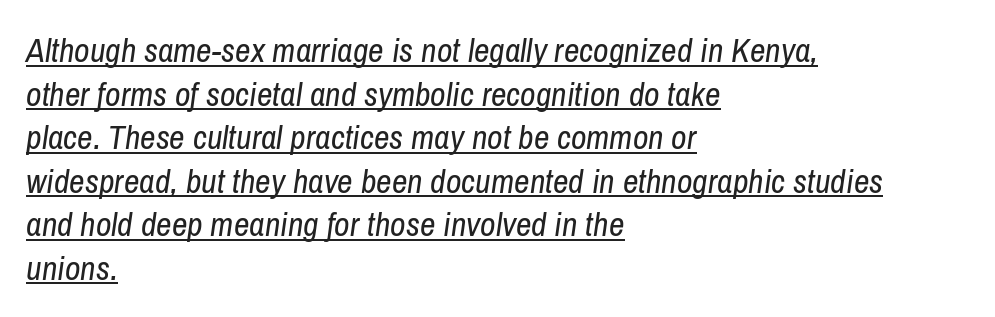
The image shows 34 px regular-weight, condensed type, italic (leaning right); set left-aligned, normal line spacing (1.28x), normal letter spacing, underlined; low stroke contrast and a medium x-height.
